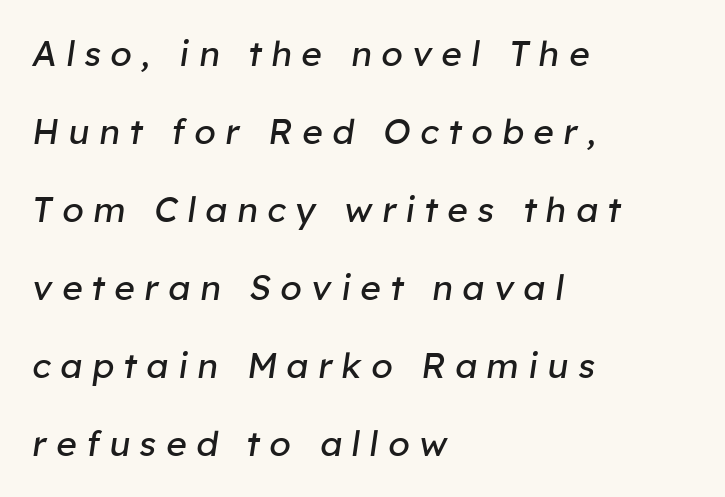
The image shows 35 px regular-weight type, italic (leaning right); set left-aligned, loose line spacing (2.23x), unusually wide letter spacing (+0.27 em), not underlined; low stroke contrast and a medium x-height.
